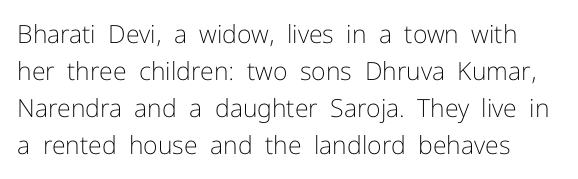
{"italic": "no", "bold": "no", "underline": "no", "line_spacing": "normal", "line_spacing_ratio": 1.48, "letter_spacing": "normal", "letter_spacing_em": 0.0, "glyph_px": 25}
